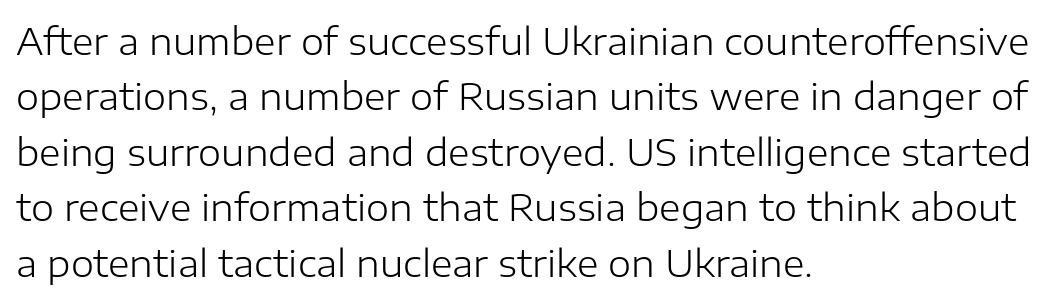
The image shows 37 px light sans-serif type, upright; set left-aligned, normal line spacing (1.5x), normal letter spacing, not underlined; low stroke contrast and a medium x-height.
